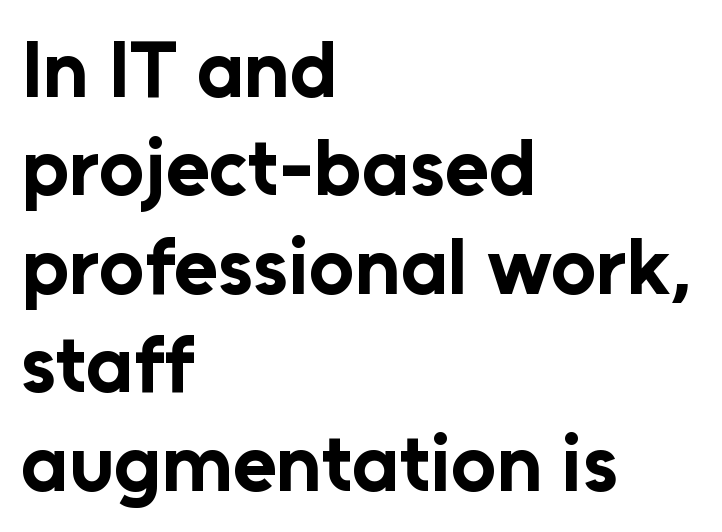
The image shows 80 px bold sans-serif type, upright; set left-aligned, line spacing 1.23x, normal letter spacing, not underlined; low stroke contrast and a medium x-height.
